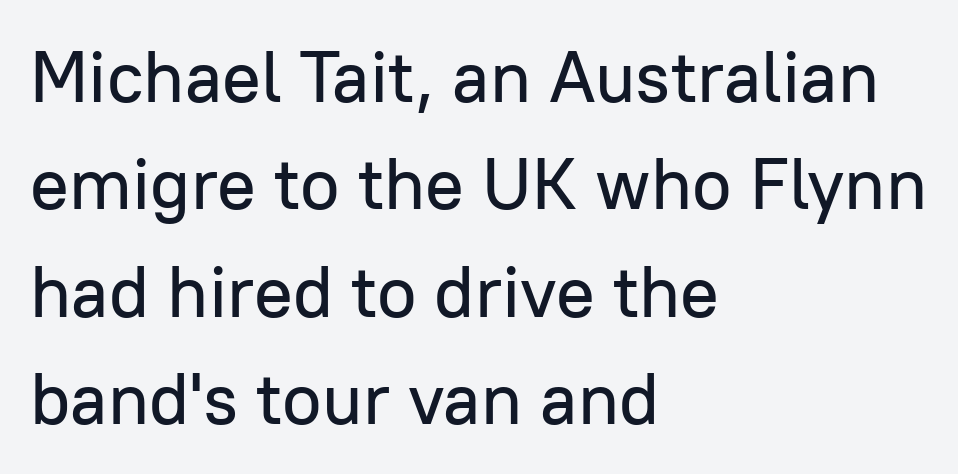
Q: Is the text italic (slanted)? A: No, it is upright.
Q: Is the typeface a serif or a sans-serif typeface? A: Sans-serif.
Q: Is the text underlined? A: No.
Q: How is the paragraph aligned? A: Left-aligned.
Q: Is the spacing between letters normal or unusually wide? A: Normal.
Q: Is the spacing between lines tight, normal or loose? A: Normal.
Q: Width (condensed, normal, or wide)? A: Normal.
Q: Stroke contrast? A: Low.
Q: x-height? A: Medium.
Q: Monospaced? A: No.
